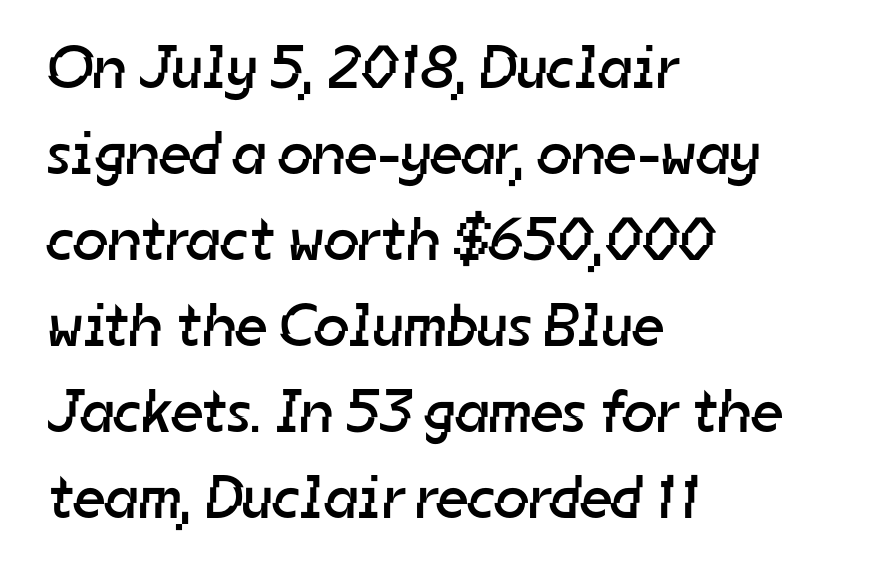
Typeset ragged right — the left edge is the straight one. The letterforms sit at book weight or below. Quick note: underline off. Reading down the column, the eye jumps a familiar distance to each next line.
